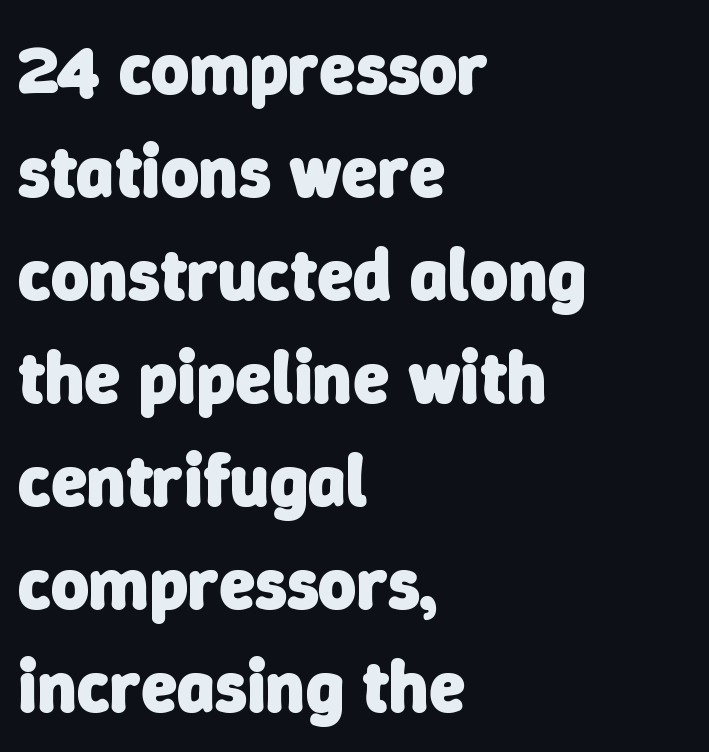
Notice how the passage keeps a crisp vertical edge on the left only. The rendering uses natural spacing where letterforms have individual widths. The strokes are fattened all the way to bold. You could call the tracking neutral — neither tight nor loose. The rendering shows plain stroke endings on the letterforms — a sans-serif design.
